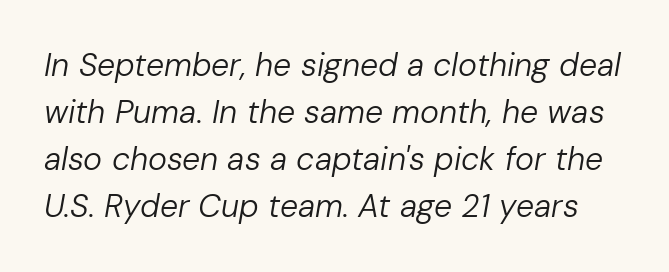
Q: Is the text bold? A: No.
Q: Is the text italic (slanted)? A: Yes, it leans right by about 10 degrees.
Q: Is the text underlined? A: No.
Q: Is the spacing between letters normal or unusually wide? A: Normal.
Q: Is the spacing between lines tight, normal or loose? A: Normal.
Q: Width (condensed, normal, or wide)? A: Normal.
Q: Stroke contrast? A: Low.
Q: x-height? A: Medium.
Q: Monospaced? A: No.
